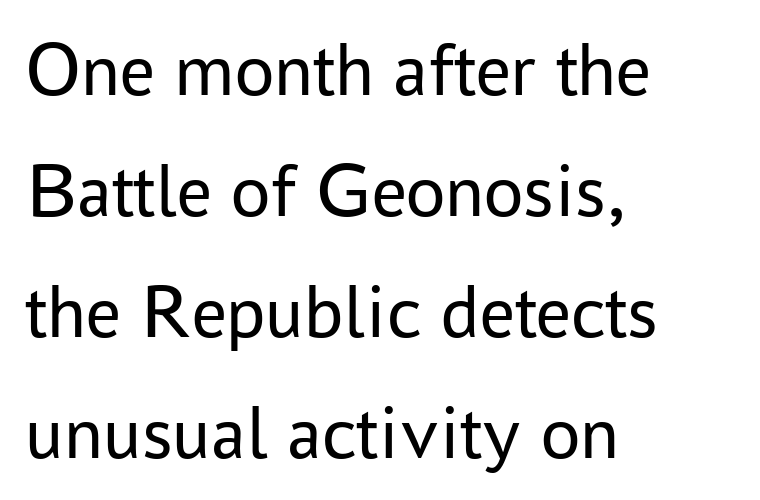
Italic: no, the glyphs are upright roman. The typesetting does not lean heavy: it is not bold. The lines sit at an ordinary, default distance from one another. Left-aligned paragraph, ragged on the right.
